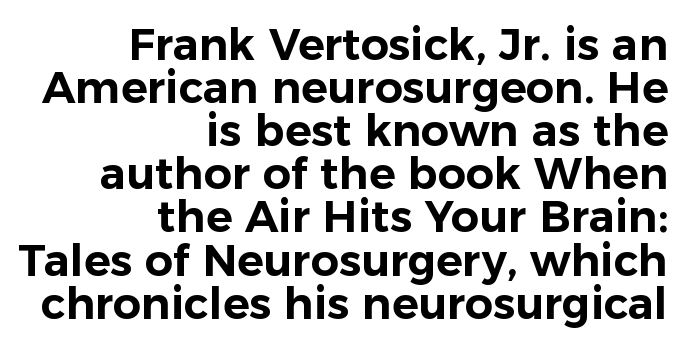
These lines keep a tight, regular rhythm from letter to letter. Font category for this specimen: sans-serif. The glyphs are unaccompanied by any horizontal stroke below them. Every stem runs plumb, perpendicular to the baseline. Is this a fixed-width face? No — the glyphs have proportional, varying widths.
